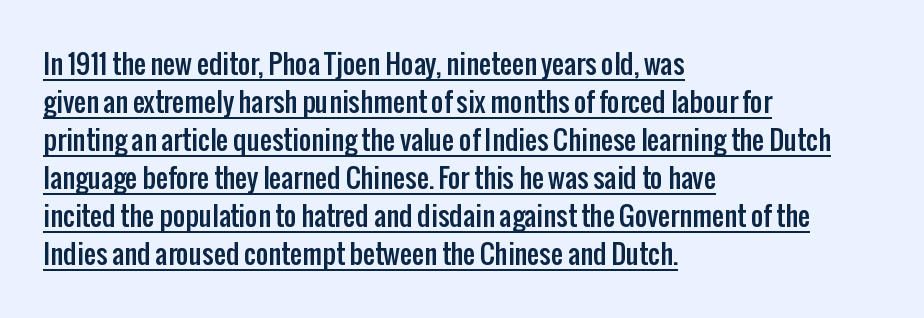
Q: Is the text italic (slanted)? A: No, it is upright.
Q: Is the text underlined? A: Yes.
Q: How is the paragraph aligned? A: Left-aligned.
Q: Is the spacing between letters normal or unusually wide? A: Normal.
Q: Is the spacing between lines tight, normal or loose? A: Normal.
